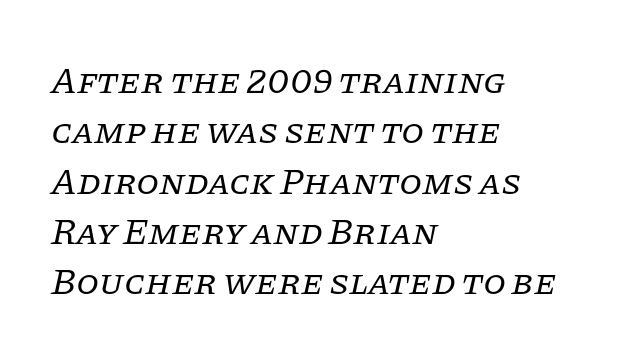
{"serif": "yes", "italic": "yes", "lean": "right", "slant_degrees": 11, "bold": "no", "weight": "regular", "width": "normal", "stroke_contrast": "low", "x_height": "large", "monospaced": "no", "underline": "no", "align": "left", "line_spacing": "normal", "line_spacing_ratio": 1.36, "letter_spacing": "normal", "letter_spacing_em": 0.0, "glyph_px": 37}
